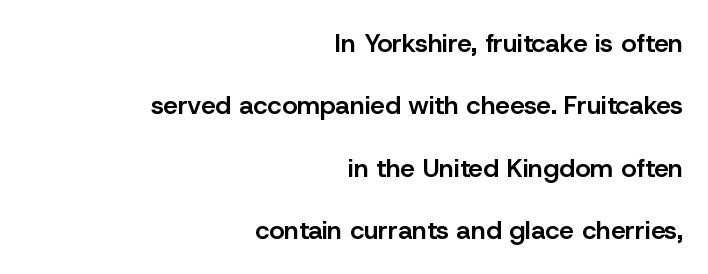
The image shows 26 px text type, upright; set right-aligned, loose line spacing (2.4x), normal letter spacing, not underlined.
